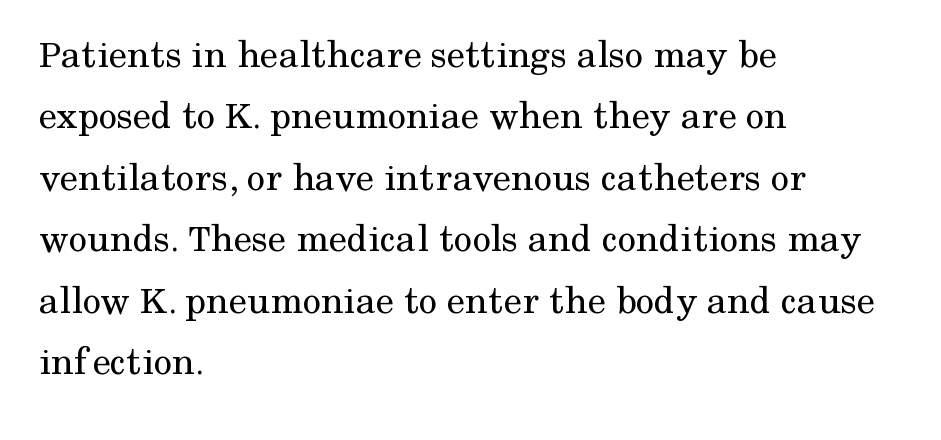
{"serif": "yes", "italic": "no", "bold": "no", "weight": "regular", "width": "normal", "stroke_contrast": "medium", "x_height": "medium", "monospaced": "no", "underline": "no", "align": "left", "line_spacing": "normal", "line_spacing_ratio": 1.5, "letter_spacing": "normal", "letter_spacing_em": 0.0, "glyph_px": 41}
